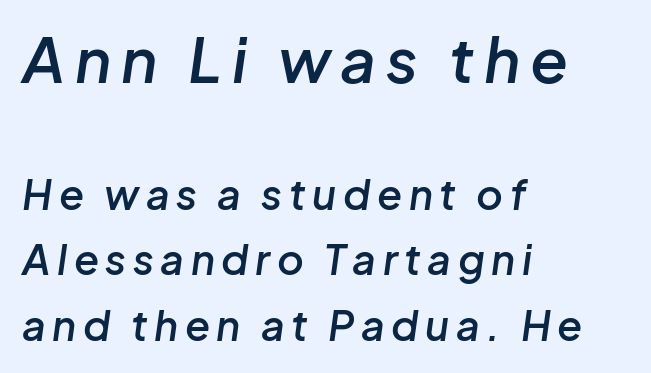
The image shows 62 px semibold type, italic (leaning right); set left-aligned, normal line spacing (1.59x), not underlined; the first (top) block is 1.51x larger; low stroke contrast and a medium x-height.
